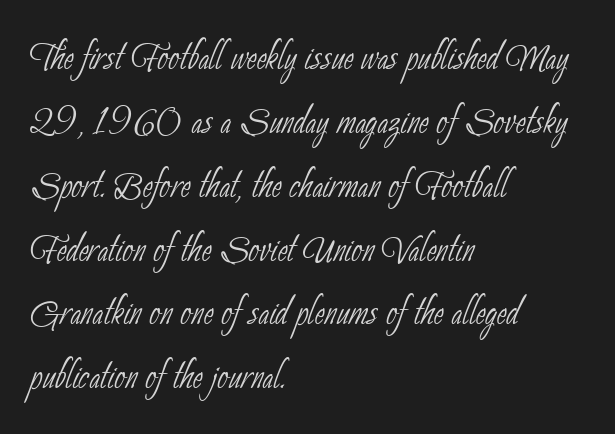
{"serif": "no", "bold": "no", "weight": "thin", "width": "condensed", "stroke_contrast": "low", "x_height": "small", "monospaced": "no", "underline": "no", "align": "left", "line_spacing": "normal", "line_spacing_ratio": 1.33, "letter_spacing": "normal", "letter_spacing_em": 0.0, "glyph_px": 48}
